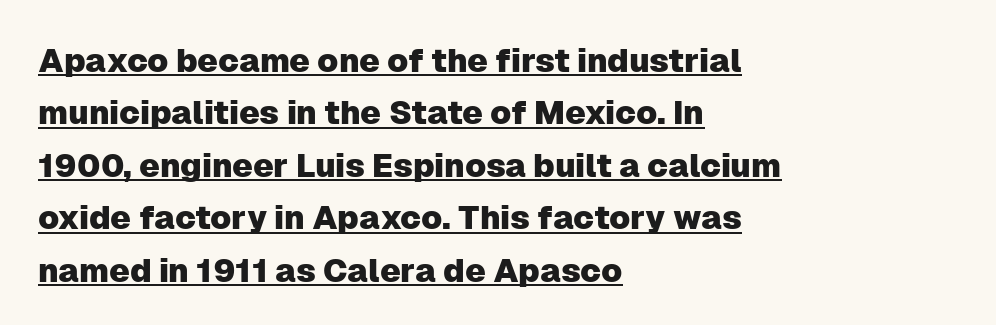
{"serif": "no", "italic": "no", "width": "normal", "stroke_contrast": "low", "x_height": "medium", "monospaced": "no", "underline": "yes", "align": "left", "line_spacing": "normal", "line_spacing_ratio": 1.59, "letter_spacing": "normal", "letter_spacing_em": 0.0, "glyph_px": 33}
